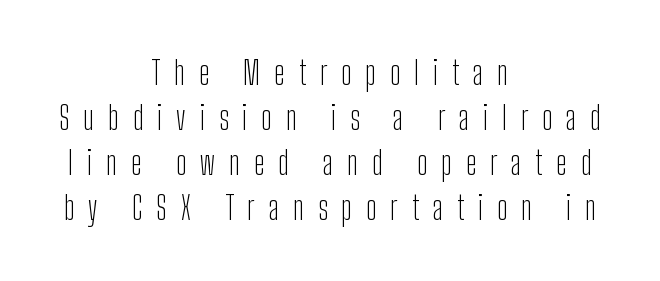
The image shows 32 px light, condensed sans-serif type, upright; set centered, normal line spacing (1.41x), unusually wide letter spacing (+0.43 em), not underlined; low stroke contrast and a medium x-height.
